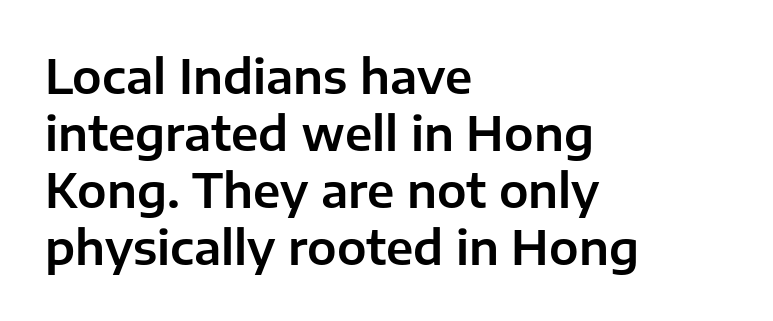
Q: Is the text italic (slanted)? A: No, it is upright.
Q: Is the typeface a serif or a sans-serif typeface? A: Sans-serif.
Q: Is the text underlined? A: No.
Q: How is the paragraph aligned? A: Left-aligned.
Q: Is the spacing between letters normal or unusually wide? A: Normal.
Q: Width (condensed, normal, or wide)? A: Normal.
Q: Stroke contrast? A: Low.
Q: x-height? A: Medium.
Q: Monospaced? A: No.
